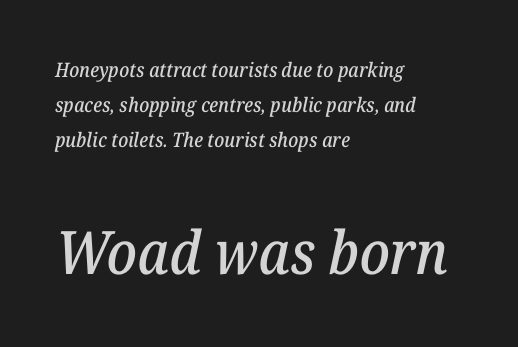
The image shows 60 px serif type, italic (leaning right); set left-aligned, line spacing 1.76x, normal letter spacing, not underlined; the second (bottom) block is 3.0x larger; low stroke contrast and a medium x-height.
